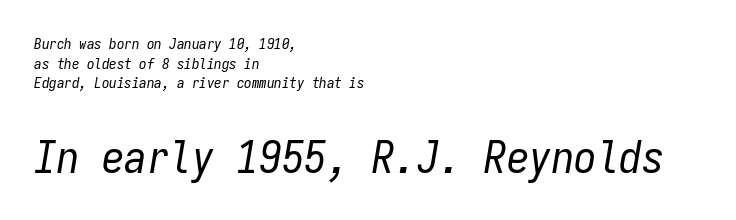
The image shows 45 px regular-weight, condensed type, italic (leaning right), monospaced; set left-aligned, normal line spacing (1.31x), normal letter spacing, not underlined; the second (bottom) block is 3.0x larger; low stroke contrast and a medium x-height.
